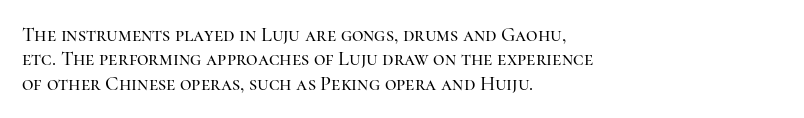
{"italic": "no", "underline": "no", "align": "left", "line_spacing_ratio": 1.22, "letter_spacing": "normal", "letter_spacing_em": 0.0, "glyph_px": 20}
